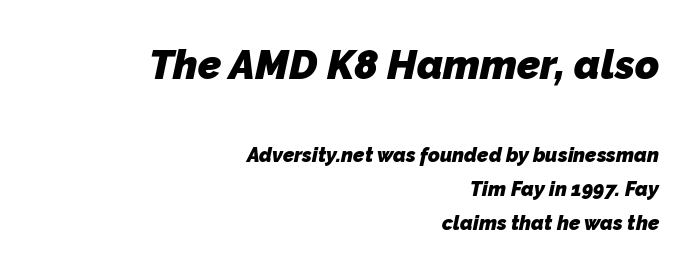
{"serif": "no", "bold": "yes", "weight": "heavy", "width": "normal", "stroke_contrast": "low", "x_height": "medium", "monospaced": "no", "underline": "no", "align": "right", "line_spacing_ratio": 1.71, "letter_spacing": "normal", "letter_spacing_em": 0.0, "larger_block": "first", "size_ratio": 2.05, "glyph_px": 41}
